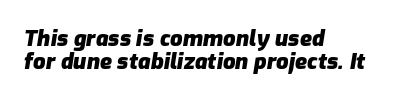
The image shows 22 px bold type, italic (leaning right); set left-aligned, tight line spacing (1.06x), normal letter spacing, not underlined.
